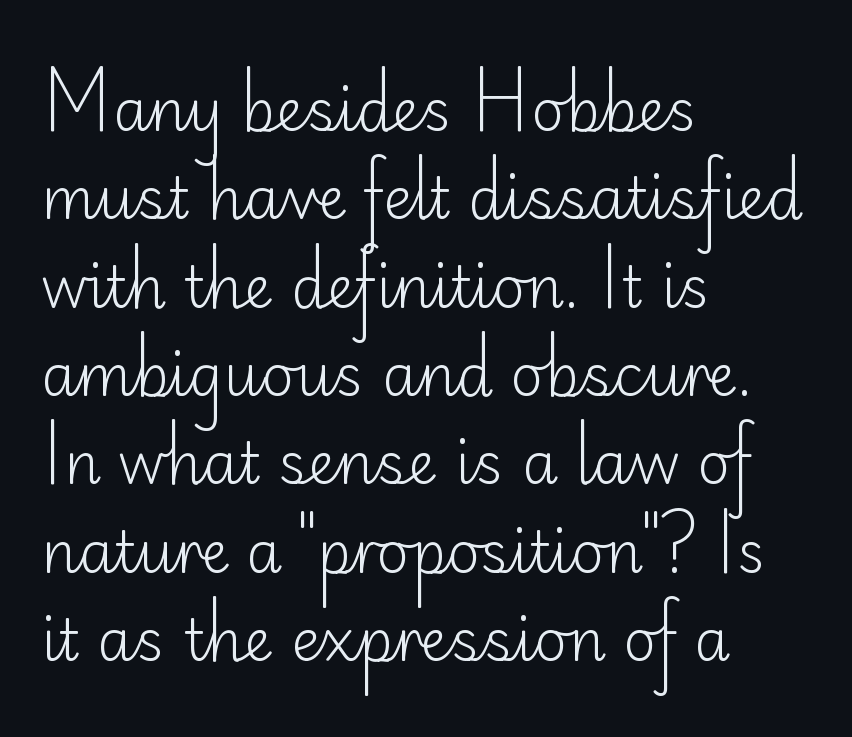
The image shows 57 px light sans-serif type, upright; set left-aligned, normal line spacing (1.55x), normal letter spacing, not underlined; low stroke contrast and a small x-height.
